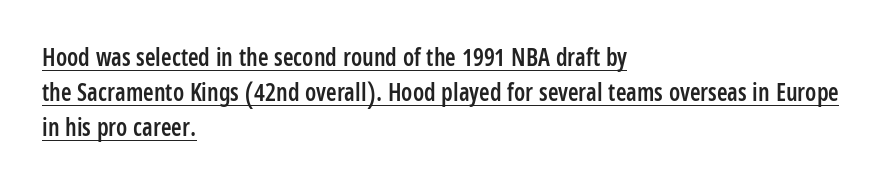
The image shows 24 px text type, upright; set left-aligned, normal line spacing (1.46x), normal letter spacing, underlined.
